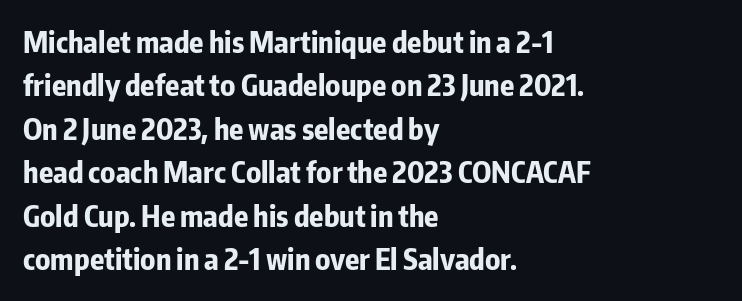
{"serif": "no", "italic": "no", "bold": "yes", "weight": "bold", "width": "condensed", "stroke_contrast": "low", "x_height": "medium", "monospaced": "no", "underline": "no", "align": "left", "line_spacing": "normal", "line_spacing_ratio": 1.5, "letter_spacing": "normal", "letter_spacing_em": 0.0, "glyph_px": 29}
